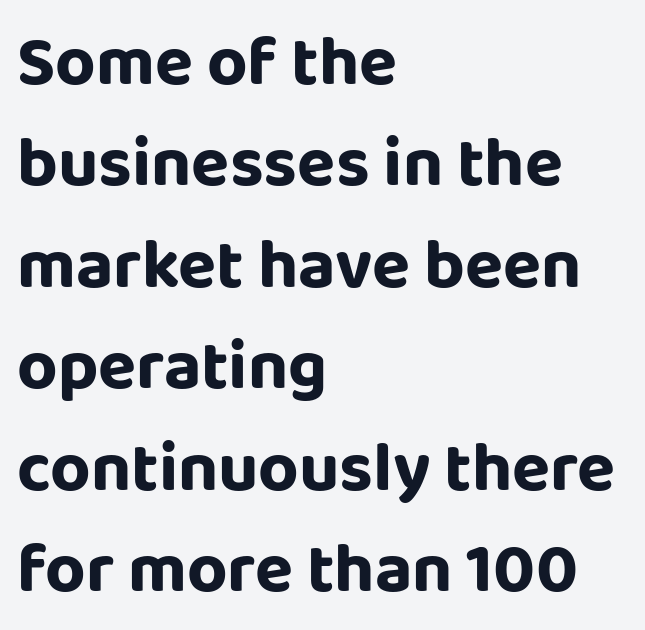
Unmarked baselines from the first word to the last. What stands out about the letter spacing? Nothing — it is the standard amount. Varying glyph widths throughout — classic text-font behaviour. Tall strokes in this sample are plumb rather than angled. In terms of letterform style, serifs are entirely absent.
